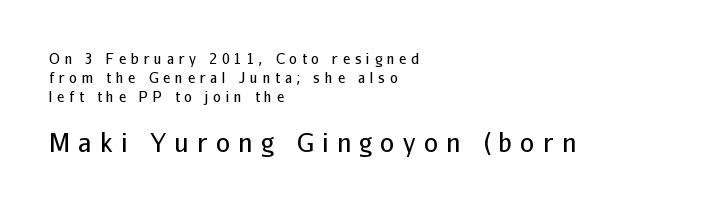
The image shows 25 px text type, upright; set left-aligned, normal line spacing (1.35x), unusually wide letter spacing (+0.34 em), not underlined; the second (bottom) block is 1.79x larger.
